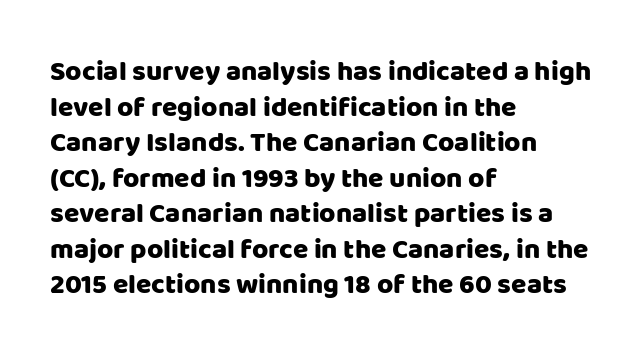
Tall strokes in this sample are plumb rather than angled. This rendering employs a face without finishing strokes, i.e., a sans-serif. Each letter keeps its own natural width here, so spacing adapts to shape. In CSS terms this would be text-align: left. Leading matches the norm, producing a regular column. Look at the tracking — it's just the regular setting, nothing added.
